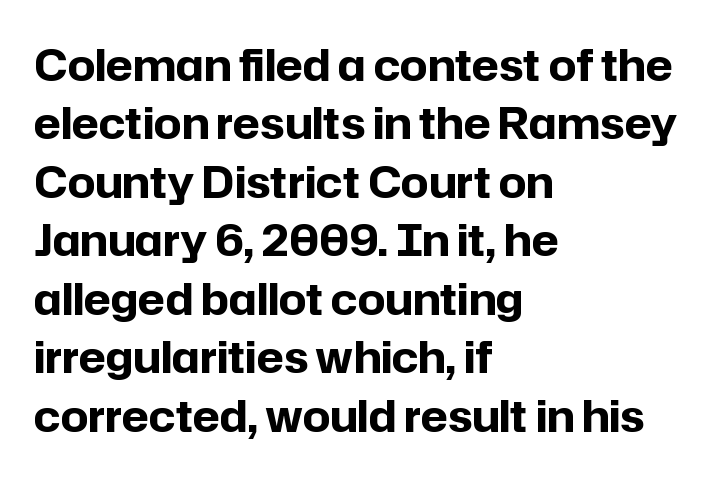
Q: Is the text bold? A: Yes.
Q: Is the text italic (slanted)? A: No, it is upright.
Q: Is the typeface a serif or a sans-serif typeface? A: Sans-serif.
Q: Is the text underlined? A: No.
Q: How is the paragraph aligned? A: Left-aligned.
Q: Is the spacing between letters normal or unusually wide? A: Normal.
Q: Is the spacing between lines tight, normal or loose? A: Normal.
Q: Width (condensed, normal, or wide)? A: Normal.
Q: Stroke contrast? A: Low.
Q: x-height? A: Medium.
Q: Monospaced? A: No.
